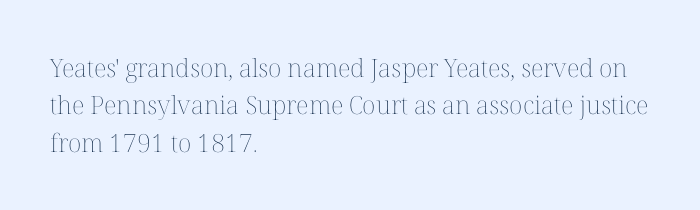
In CSS terms this would be text-align: left. Descenders are the only things crossing below the line. One glance says typical: line gaps are just what's usual. This is the regular roman posture of the typeface.
